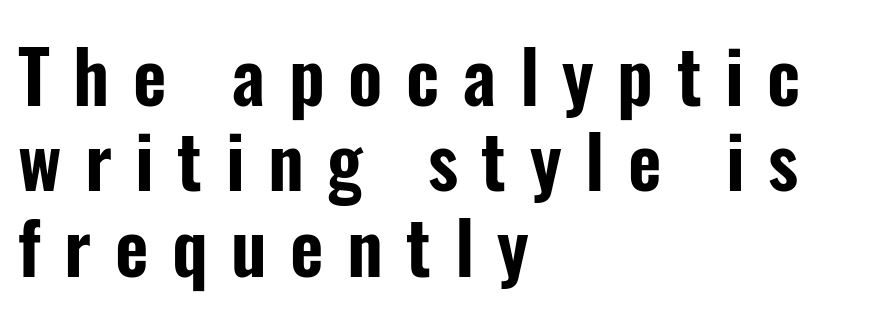
Designer's note — italics off, roman on. This rendering employs a face without finishing strokes, i.e., a sans-serif. Each row of text sits above clean, open space. Visually the block forms a straight wall on the left and a jagged coastline on the right.
